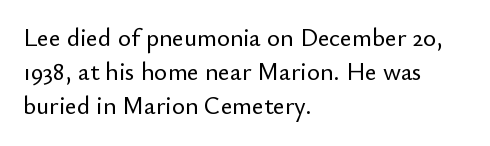
{"italic": "no", "underline": "no", "align": "left", "line_spacing": "normal", "line_spacing_ratio": 1.37, "letter_spacing": "normal", "letter_spacing_em": 0.0, "glyph_px": 25}
